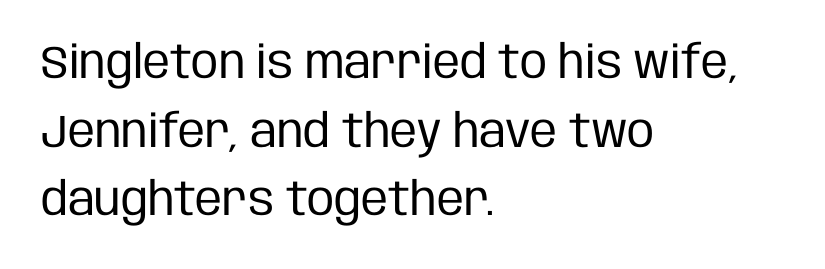
{"serif": "no", "italic": "no", "bold": "no", "weight": "regular", "width": "condensed", "stroke_contrast": "low", "x_height": "large", "monospaced": "no", "underline": "no", "align": "left", "line_spacing": "normal", "line_spacing_ratio": 1.49, "letter_spacing": "normal", "letter_spacing_em": 0.0, "glyph_px": 46}
